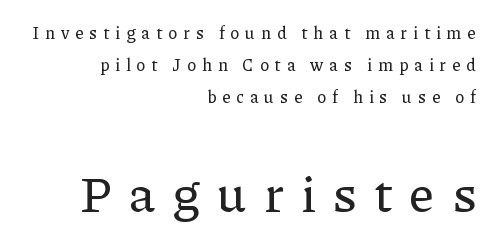
{"serif": "yes", "italic": "no", "width": "normal", "stroke_contrast": "low", "x_height": "medium", "monospaced": "no", "underline": "no", "align": "right", "line_spacing_ratio": 1.88, "letter_spacing": "wide", "letter_spacing_em": 0.34, "larger_block": "second", "size_ratio": 2.94, "glyph_px": 50}
